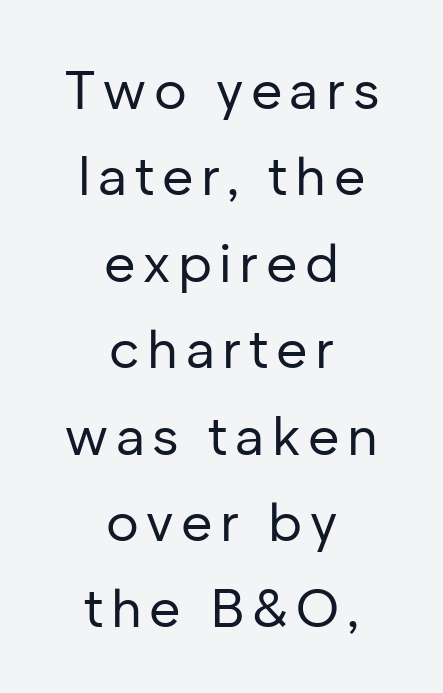
{"serif": "no", "italic": "no", "bold": "no", "weight": "regular", "width": "normal", "stroke_contrast": "low", "x_height": "medium", "monospaced": "no", "underline": "no", "align": "center", "line_spacing": "normal", "line_spacing_ratio": 1.6, "glyph_px": 54}
